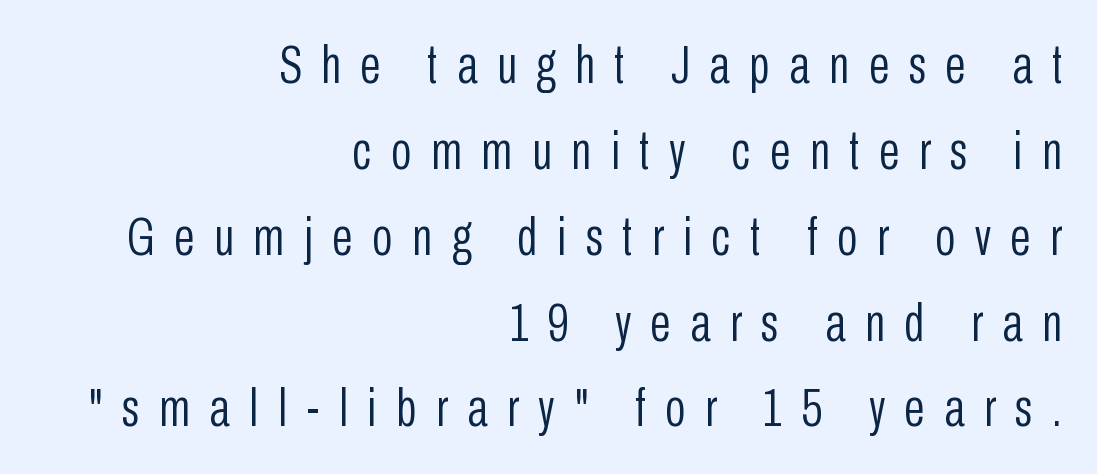
Q: Is the text bold? A: No.
Q: Is the text italic (slanted)? A: No, it is upright.
Q: Is the typeface a serif or a sans-serif typeface? A: Sans-serif.
Q: Is the text underlined? A: No.
Q: How is the paragraph aligned? A: Right-aligned.
Q: Is the spacing between letters normal or unusually wide? A: Unusually wide.
Q: Is the spacing between lines tight, normal or loose? A: Normal.
Q: Width (condensed, normal, or wide)? A: Condensed.
Q: Stroke contrast? A: Low.
Q: x-height? A: Medium.
Q: Monospaced? A: No.
